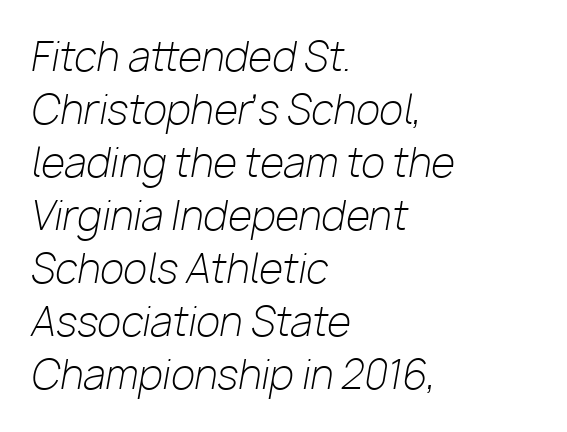
Q: Is the text bold? A: No.
Q: Is the text italic (slanted)? A: Yes, it leans right by about 10 degrees.
Q: Is the text underlined? A: No.
Q: How is the paragraph aligned? A: Left-aligned.
Q: Is the spacing between letters normal or unusually wide? A: Normal.
Q: Is the spacing between lines tight, normal or loose? A: Normal.
Q: Width (condensed, normal, or wide)? A: Normal.
Q: Stroke contrast? A: Low.
Q: x-height? A: Medium.
Q: Monospaced? A: No.
